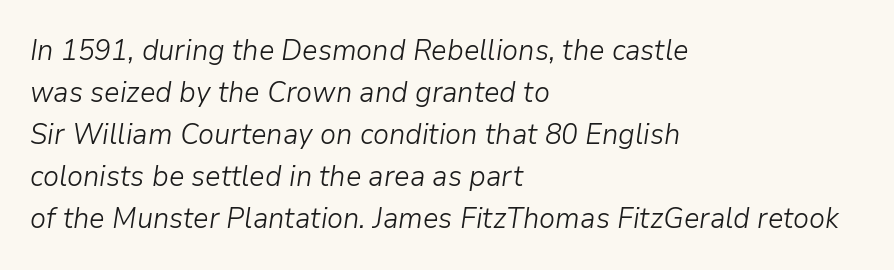
You could not count columns in this text — the font is proportionally spaced. Horizontally, the lines are justified to the leading edge only. The foot of each line stays bare and open. How are the letters spaced? Ordinarily, with no added tracking. Counters stay open thanks to moderate or lighter strokes. Vertically, the passage feels balanced, rows spaced as you'd expect.
